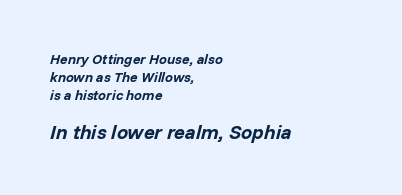
This is heavy type, rendered in bold. Leading matches the norm, producing a regular column. Compared with ordinary roman type, these characters are visibly tilted. Casual observation: everything's shoved over to the left. Clear beneath every line of the passage. Between these two stacked blocks, the lower one wins on size.
